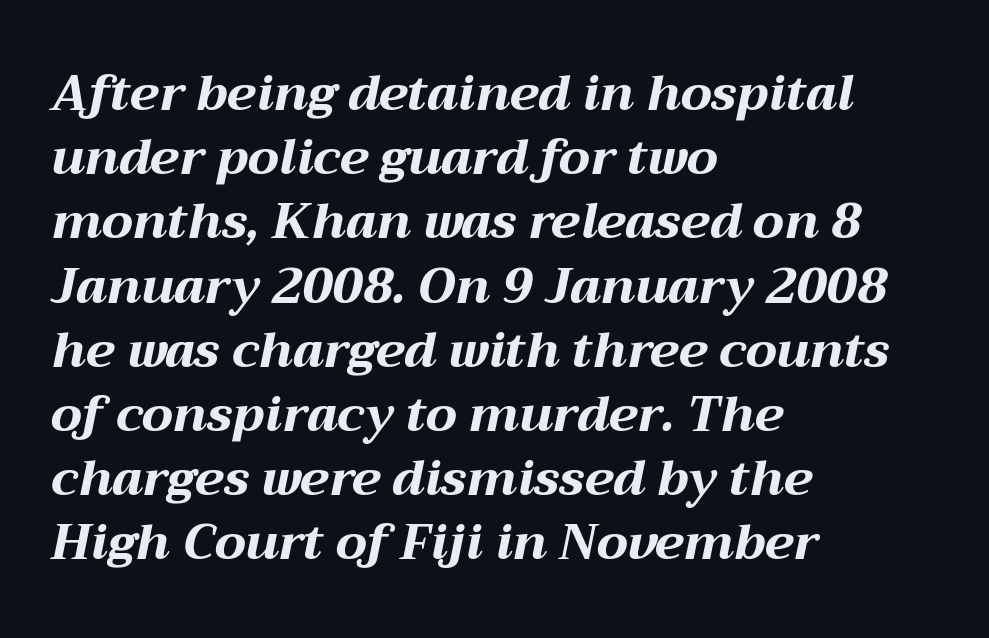
If you drew a ruler down the left edge, every line would touch it. In terms of letterspacing, this is plain default setting. This block has exactly the height ordinary leading produces. In terms of posture, this sample is oblique. Note the varied advance widths — an 'i' is clearly narrower than an 'm'. These words are printed bold, with thick strokes throughout.
